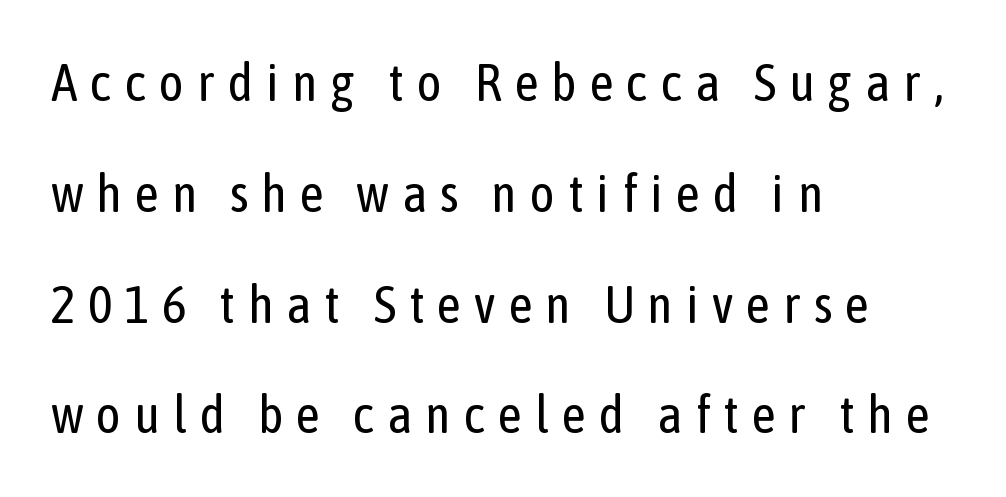
The rendering inserts visible extra space after every character. Character widths vary here, with narrow letters taking less room than wide ones. Unlike a traditional serif, this face leaves its strokes unadorned. Anything drawn beneath the words? Only blank space.
